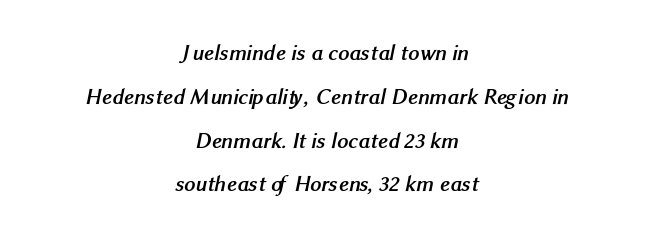
Q: Is the text bold? A: Yes.
Q: Is the text underlined? A: No.
Q: How is the paragraph aligned? A: Centered.
Q: Is the spacing between letters normal or unusually wide? A: Normal.
Q: Is the spacing between lines tight, normal or loose? A: Loose.
